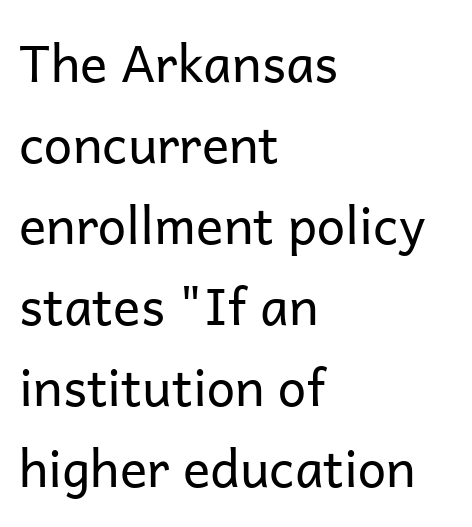
Q: Is the text bold? A: No.
Q: Is the text italic (slanted)? A: No, it is upright.
Q: Is the typeface a serif or a sans-serif typeface? A: Sans-serif.
Q: Is the text underlined? A: No.
Q: How is the paragraph aligned? A: Left-aligned.
Q: Is the spacing between letters normal or unusually wide? A: Normal.
Q: Is the spacing between lines tight, normal or loose? A: Normal.
Q: Width (condensed, normal, or wide)? A: Normal.
Q: Stroke contrast? A: Low.
Q: x-height? A: Medium.
Q: Monospaced? A: No.
